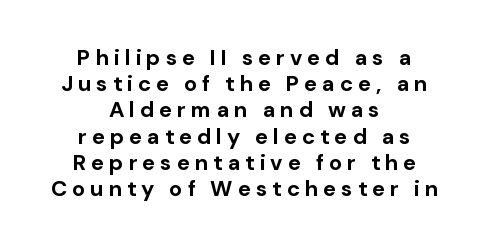
Rendered with straight, roman letterforms. The foot of each line stays bare and open. Observe the wide spacing: letters keep a clear distance from each other. Weight check: bold — yes, fully. The typesetter chose a symmetrical, centered arrangement here.
